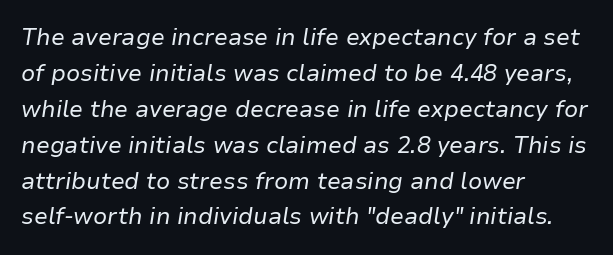
{"italic": "yes", "lean": "right", "slant_degrees": 9, "bold": "no", "underline": "no", "align": "left", "line_spacing": "normal", "line_spacing_ratio": 1.56, "letter_spacing": "normal", "letter_spacing_em": 0.0, "glyph_px": 23}
